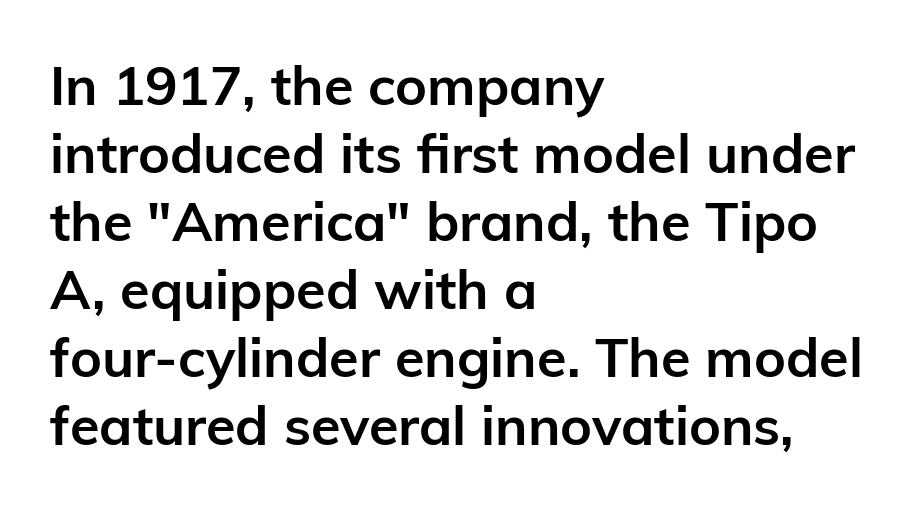
The image shows 54 px semibold sans-serif type, upright; set left-aligned, normal line spacing (1.26x), normal letter spacing, not underlined; low stroke contrast and a medium x-height.
